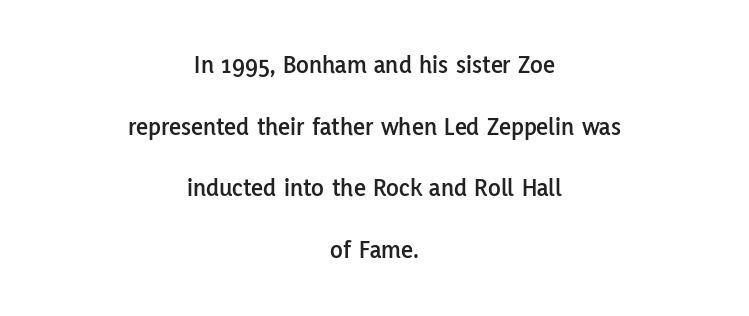
Caption: multi-line text, centered on the measure. A typesetter would call this zero additional tracking. Does the leading feel generous? Absolutely, it's lavish. Designer's note — italics off, roman on.
